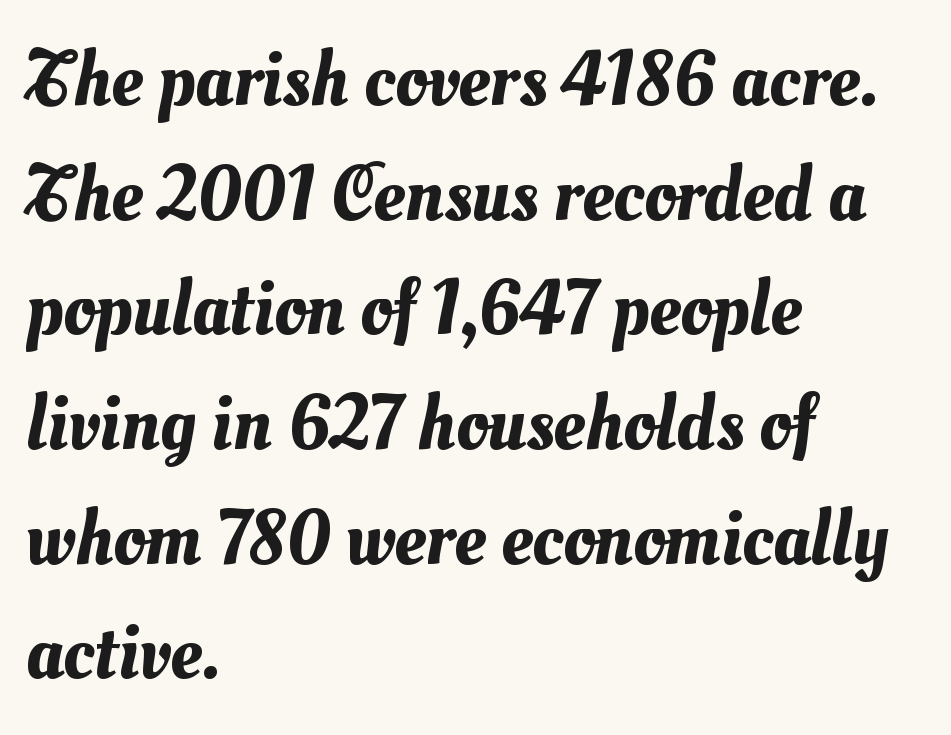
Q: Is the text underlined? A: No.
Q: How is the paragraph aligned? A: Left-aligned.
Q: Is the spacing between letters normal or unusually wide? A: Normal.
Q: Is the spacing between lines tight, normal or loose? A: Normal.
Q: Width (condensed, normal, or wide)? A: Normal.
Q: Stroke contrast? A: Medium.
Q: x-height? A: Small.
Q: Monospaced? A: No.
